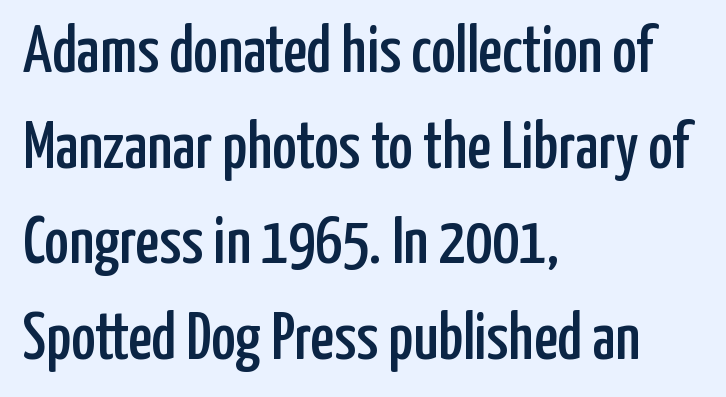
The image shows 66 px condensed sans-serif type, upright; set left-aligned, normal line spacing (1.45x), normal letter spacing, not underlined; low stroke contrast and a medium x-height.
